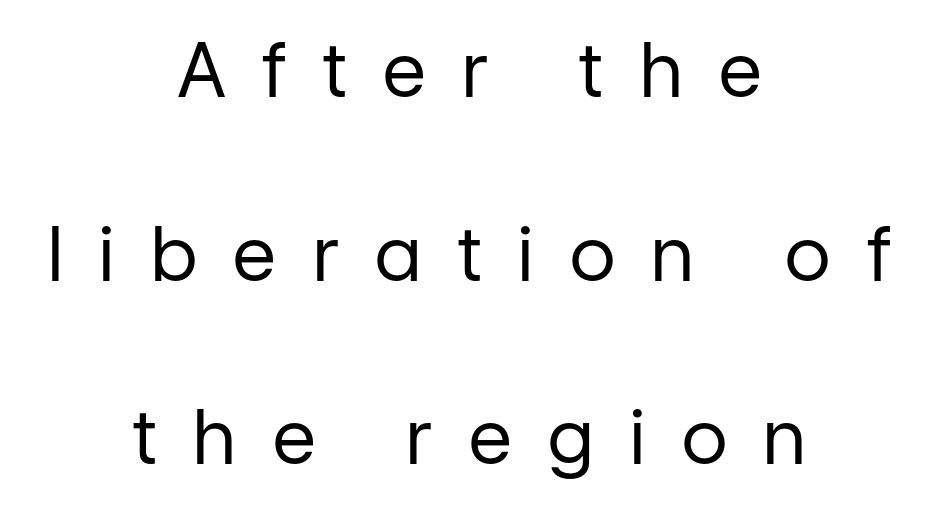
Unlike a traditional serif, this face leaves its strokes unadorned. Does the leading feel generous? Absolutely, it's lavish. The rendering positions every line midway between the sides. The font is comparable to plain body text, perhaps lighter. Character widths vary here, with narrow letters taking less room than wide ones.
